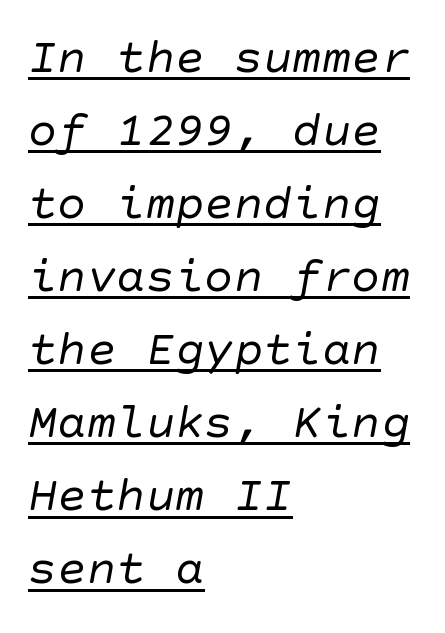
The image shows 49 px regular-weight sans-serif type; set left-aligned, normal line spacing (1.49x), normal letter spacing, underlined; low stroke contrast and a large x-height.
